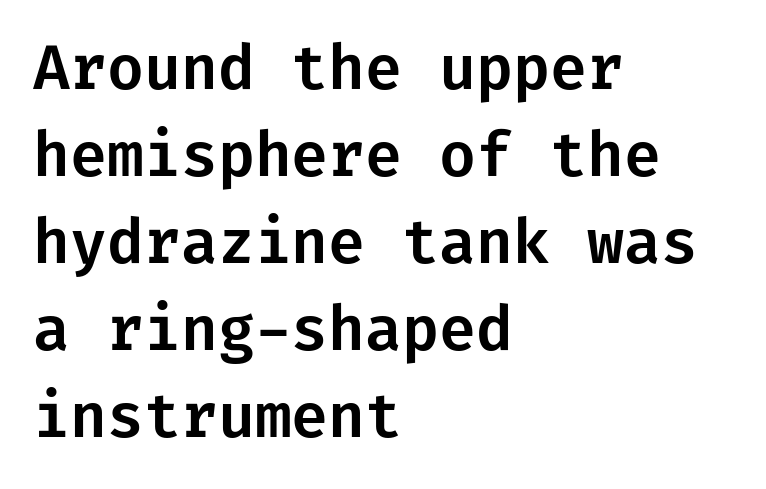
Q: Is the text italic (slanted)? A: No, it is upright.
Q: Is the typeface a serif or a sans-serif typeface? A: Sans-serif.
Q: Is the text underlined? A: No.
Q: How is the paragraph aligned? A: Left-aligned.
Q: Is the spacing between letters normal or unusually wide? A: Normal.
Q: Is the spacing between lines tight, normal or loose? A: Normal.
Q: Width (condensed, normal, or wide)? A: Normal.
Q: Stroke contrast? A: Low.
Q: x-height? A: Medium.
